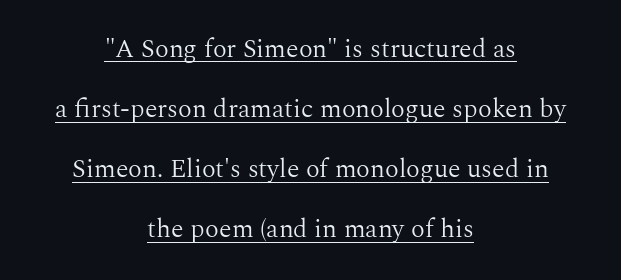
These lines stand farther apart than default settings would place them. This is not heavy type; no bold has been used. Is there an underline? Yes — a line sits under the letters. Style check: upright. This rendering uses center alignment, leaving both contours irregular but symmetric.
